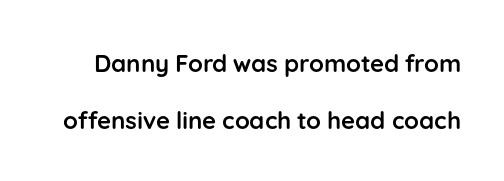
The image shows 24 px bold type, upright; set loose line spacing (2.38x), normal letter spacing, not underlined.
